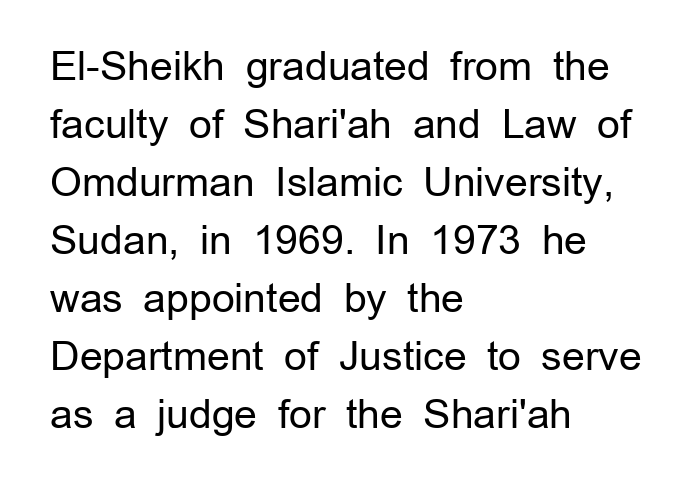
{"serif": "no", "italic": "no", "bold": "no", "weight": "regular", "width": "normal", "stroke_contrast": "low", "x_height": "medium", "monospaced": "no", "underline": "no", "align": "left", "line_spacing": "normal", "line_spacing_ratio": 1.45, "letter_spacing": "normal", "letter_spacing_em": 0.0, "glyph_px": 40}
